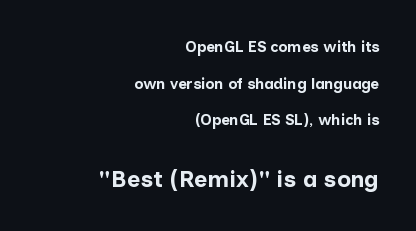
Q: Is the text bold? A: Yes.
Q: Is the text italic (slanted)? A: No, it is upright.
Q: Is the text underlined? A: No.
Q: How is the paragraph aligned? A: Right-aligned.
Q: Is the spacing between letters normal or unusually wide? A: Normal.
Q: Is the spacing between lines tight, normal or loose? A: Loose.
Q: Which block of text is set in a larger size, the first (top) or the second (bottom)? A: The second (bottom) one.
